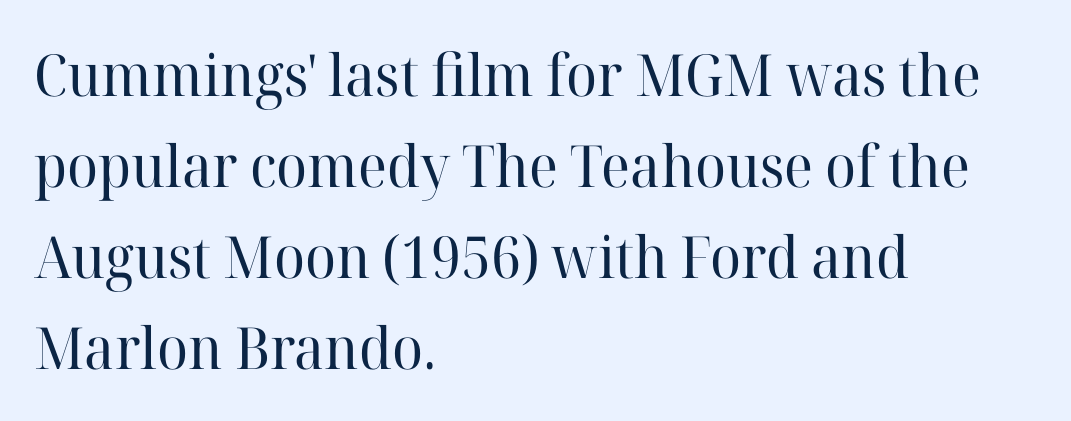
{"serif": "yes", "italic": "no", "bold": "no", "weight": "regular", "width": "normal", "stroke_contrast": "high", "x_height": "medium", "monospaced": "no", "underline": "no", "align": "left", "line_spacing": "normal", "line_spacing_ratio": 1.57, "letter_spacing": "normal", "letter_spacing_em": 0.0, "glyph_px": 58}
